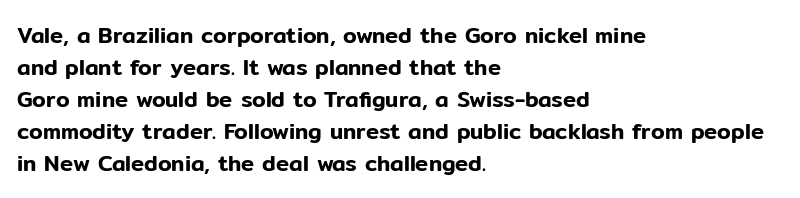
The image shows 22 px text type, upright; set left-aligned, normal line spacing (1.45x), normal letter spacing, not underlined.
